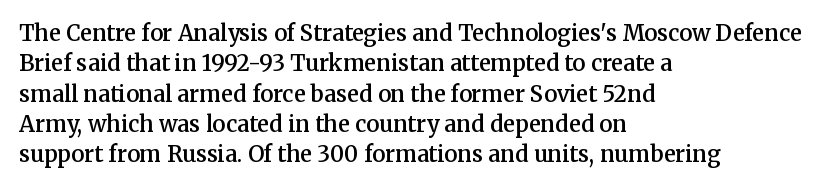
The lines sit at an ordinary, default distance from one another. Letter spacing: default. Check under the words: just untouched page. In terms of weight, the rendering is demibold, just under bold. Short and long lines alike share a common starting point at left. Quick note: not italic, upright.
